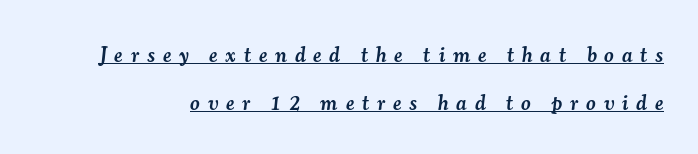
{"italic": "yes", "lean": "right", "slant_degrees": 7, "bold": "semi", "underline": "yes", "line_spacing": "loose", "line_spacing_ratio": 2.28, "letter_spacing": "wide", "letter_spacing_em": 0.38, "glyph_px": 21}
